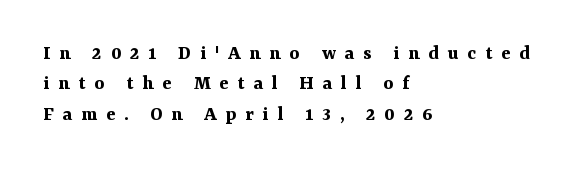
The gaps between neighbouring characters are conspicuously large. The setting favours the left margin, as ordinary paragraphs usually do. Summary of weight: heavy, a full bold. Rule under the text: the space is simply empty.
